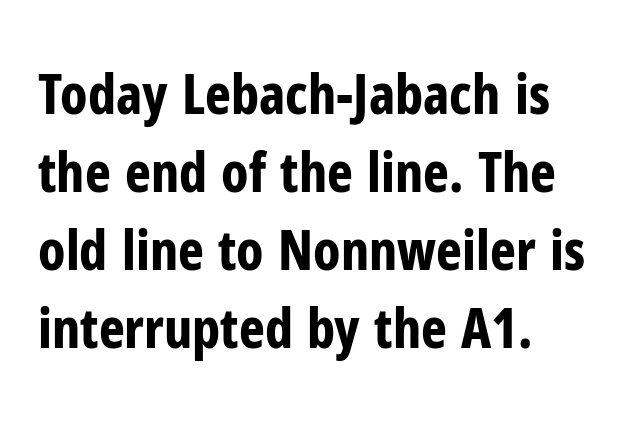
{"serif": "no", "italic": "no", "bold": "yes", "weight": "bold", "width": "condensed", "stroke_contrast": "low", "x_height": "medium", "monospaced": "no", "underline": "no", "align": "left", "line_spacing": "normal", "line_spacing_ratio": 1.42, "letter_spacing": "normal", "letter_spacing_em": 0.0, "glyph_px": 55}
